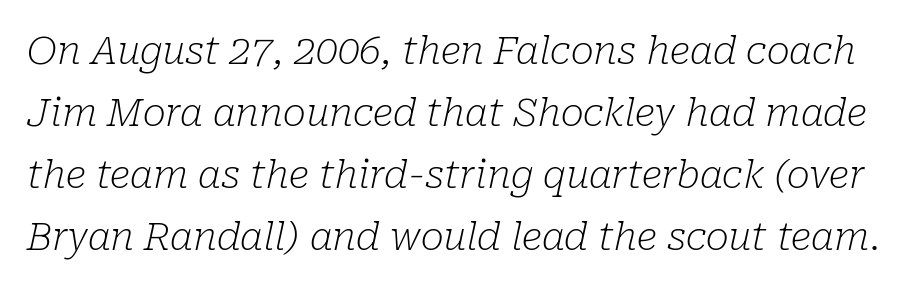
The image shows 39 px light serif type, italic (leaning right); set normal line spacing (1.59x), normal letter spacing, not underlined; low stroke contrast and a medium x-height.
